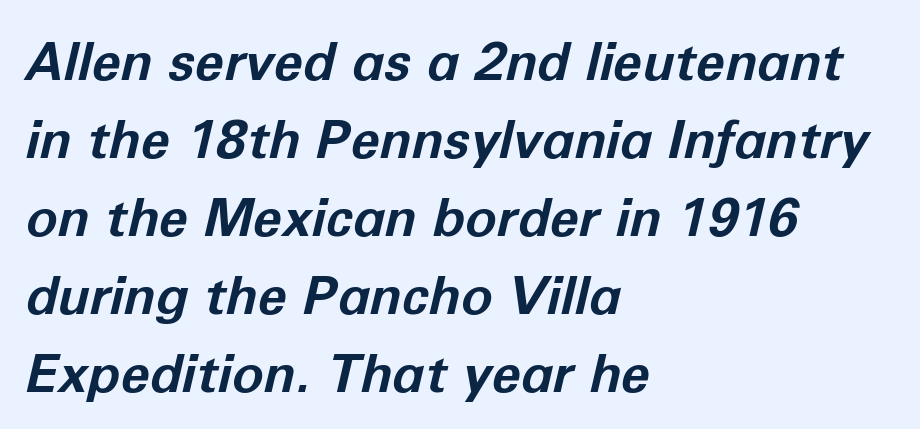
Where is the straight margin? On the left. Students, observe: this is what conventionally led text looks like. The face used here is proportionally spaced, like ordinary book or web type. Descender tails drop into unmarked territory. These lines were composed using italics. Each glyph is drawn with heavy, bold strokes.
